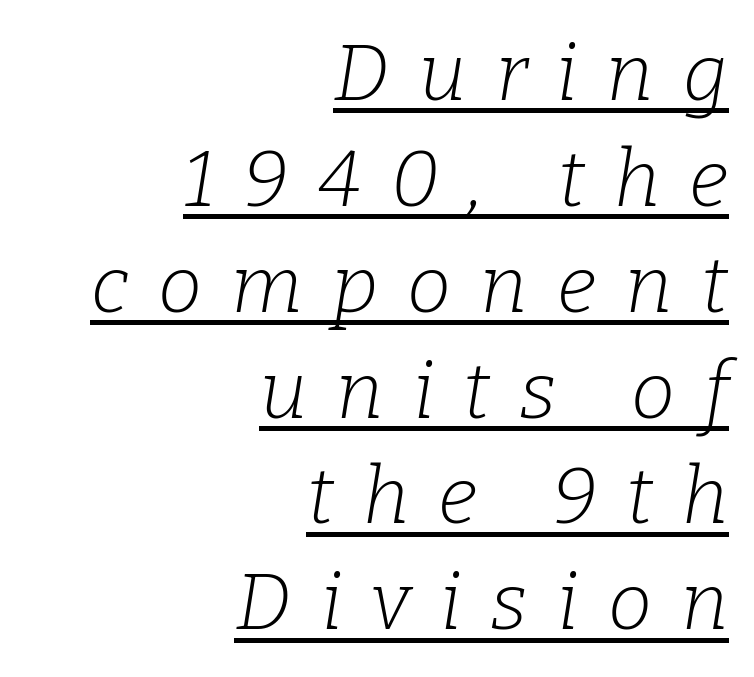
This sample has the flowing, uneven cadence of proportional lettering. Looking at the ascenders, they clearly lean. The passage shown stacks its lines at a standard gap. The typesetter chose a ragged-left arrangement here. Heft: none added — not bold.
